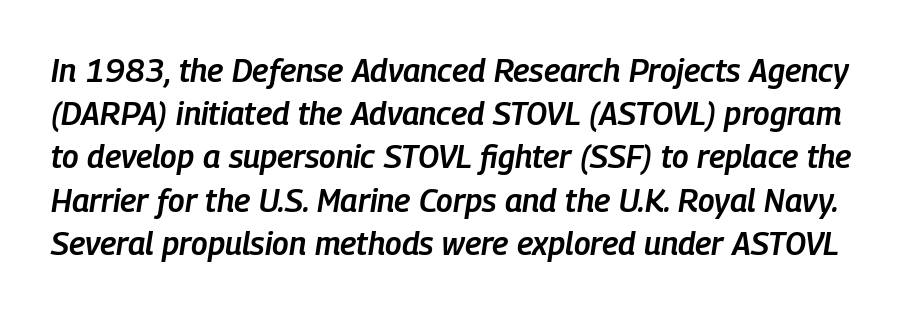
{"italic": "yes", "lean": "right", "slant_degrees": 9, "bold": "semi", "weight": "semibold", "width": "condensed", "stroke_contrast": "low", "x_height": "medium", "monospaced": "no", "underline": "no", "line_spacing": "normal", "line_spacing_ratio": 1.35, "letter_spacing": "normal", "letter_spacing_em": 0.0, "glyph_px": 32}
